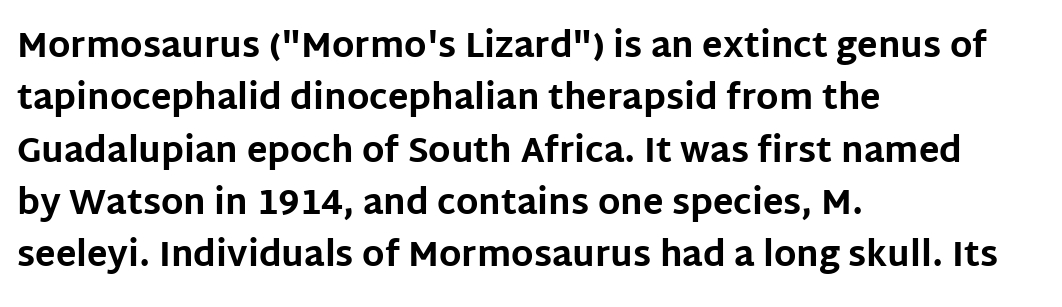
The image shows 34 px bold sans-serif type, upright; set left-aligned, normal line spacing (1.54x), normal letter spacing, not underlined; low stroke contrast and a large x-height.
